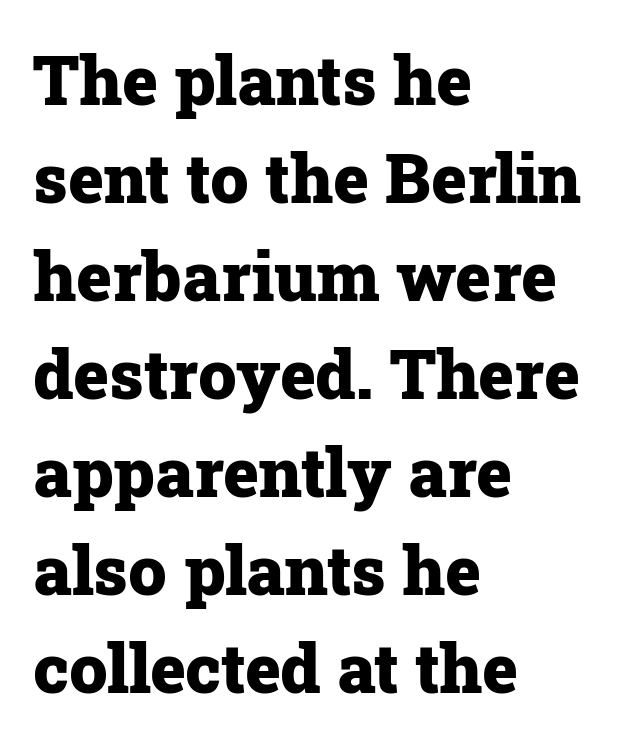
Anything drawn beneath the words? Only blank space. Baseline-to-baseline distance is the conventional proportion of letter height. Varying glyph widths throughout — classic text-font behaviour. I'd describe the lettering as bold — thick and assertive. If you drew a line through each stem, it would be perfectly vertical.
